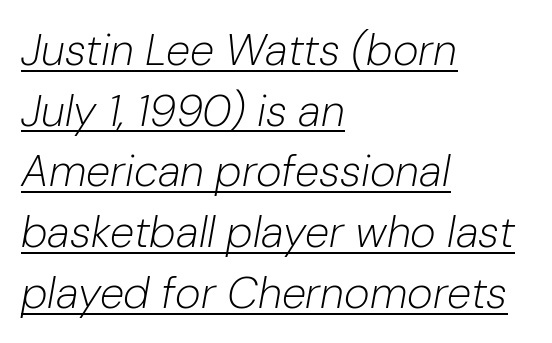
A typographer would call this underscored text. Is there much room between lines? A standard amount, neither cramped nor airy. A student would call this left alignment; a typographer would say flush left, rag right. If you drew a line through each stem, it would be angled. The type is set solid horizontally, with unmodified tracking.
